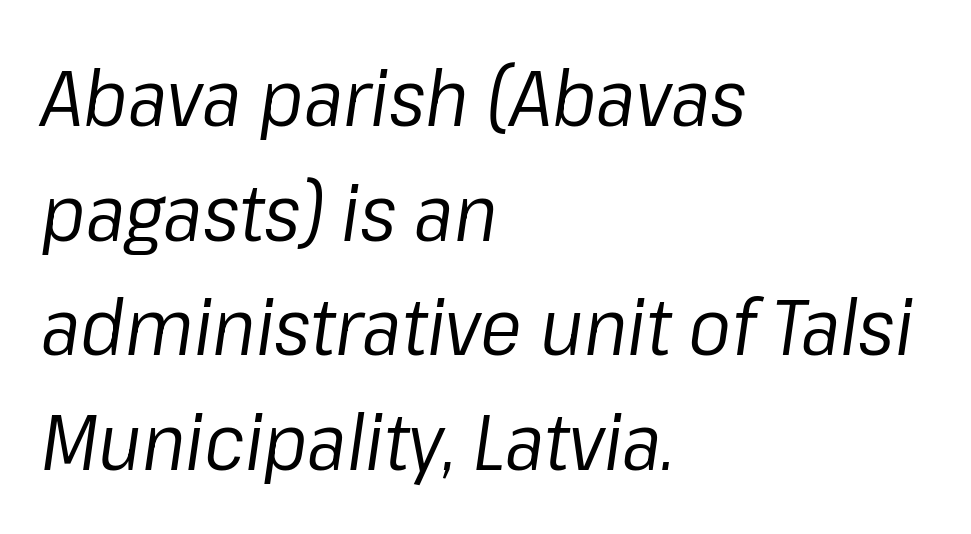
Slant detected: the letters are inclined. Ink coverage per letter is moderate at most. Descenders hang freely into open space. Regular leading. This sample uses plain, unmodified letter spacing.
